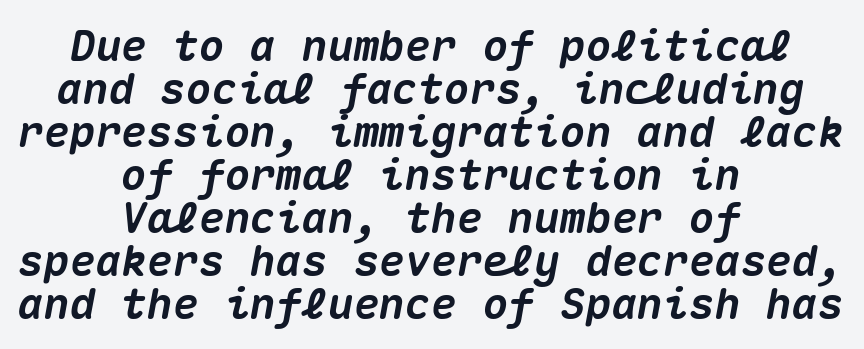
The image shows 43 px heavy type, italic (leaning right), monospaced; set centered, tight line spacing (1.0x), normal letter spacing, not underlined; medium stroke contrast and a medium x-height.
